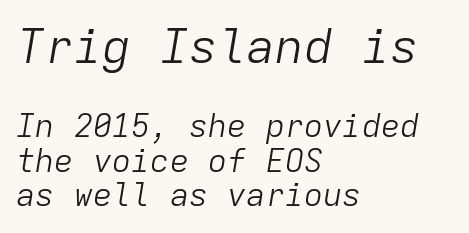
{"italic": "yes", "lean": "right", "slant_degrees": 9, "bold": "no", "weight": "light", "width": "normal", "stroke_contrast": "low", "x_height": "medium", "monospaced": "yes", "underline": "no", "align": "left", "line_spacing": "tight", "line_spacing_ratio": 1.08, "letter_spacing": "normal", "letter_spacing_em": 0.0, "larger_block": "first", "size_ratio": 1.5, "glyph_px": 48}
